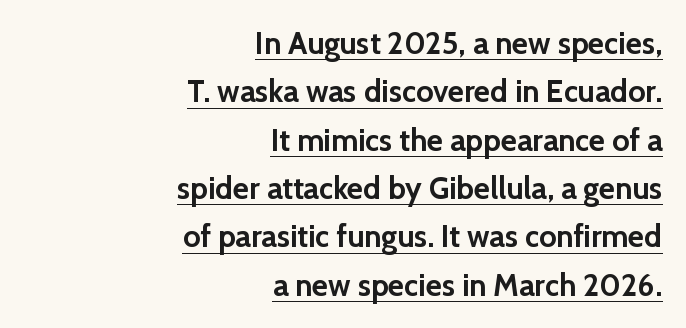
The image shows 31 px semibold sans-serif type, upright; set right-aligned, normal line spacing (1.56x), normal letter spacing, underlined; a medium x-height.
